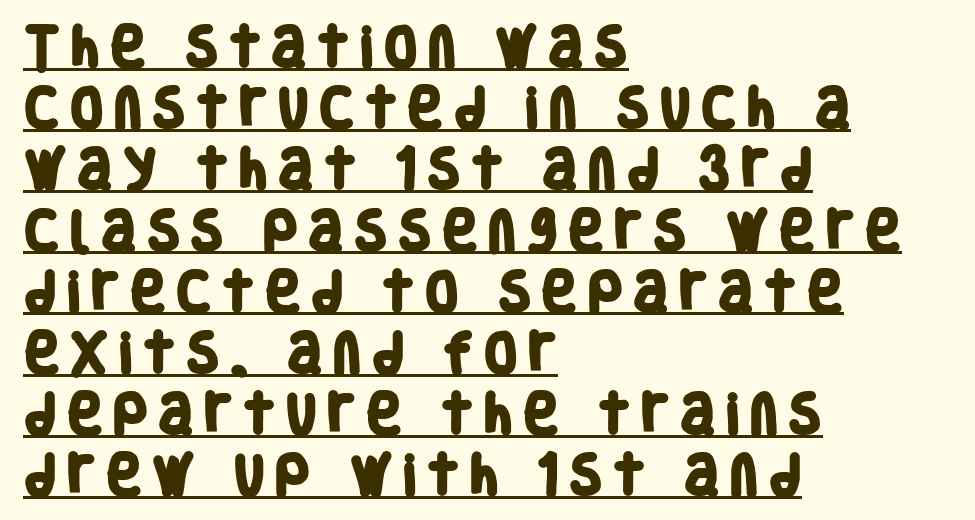
The image shows 45 px heavy, condensed sans-serif type; set left-aligned, normal line spacing (1.36x), underlined; low stroke contrast and a large x-height.
